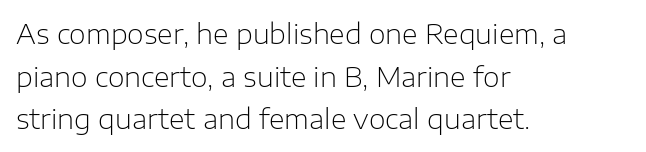
{"italic": "no", "bold": "no", "underline": "no", "align": "left", "line_spacing": "normal", "line_spacing_ratio": 1.58, "letter_spacing": "normal", "letter_spacing_em": 0.0, "glyph_px": 27}
